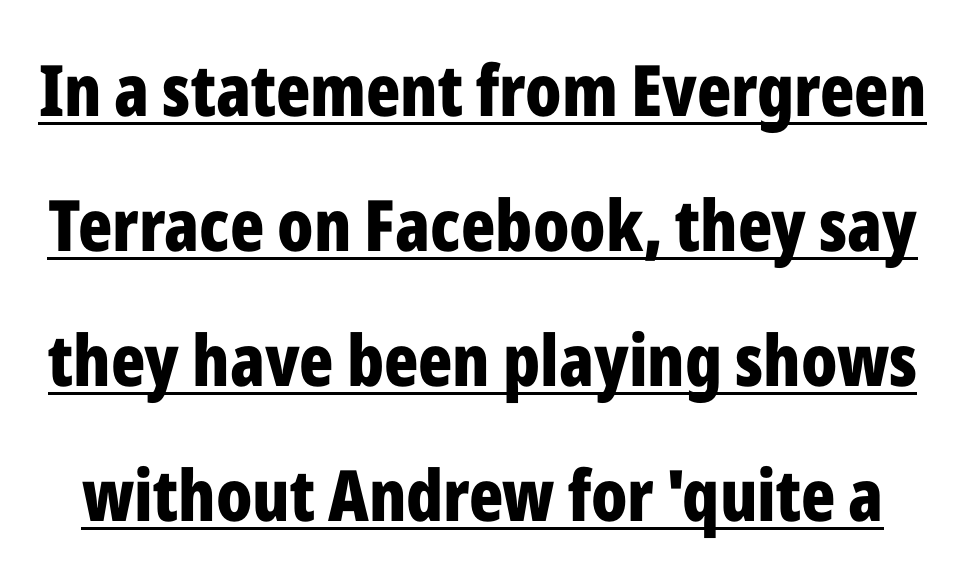
Q: Is the text bold? A: Yes.
Q: Is the text italic (slanted)? A: No, it is upright.
Q: Is the typeface a serif or a sans-serif typeface? A: Sans-serif.
Q: Is the text underlined? A: Yes.
Q: Is the spacing between letters normal or unusually wide? A: Normal.
Q: Is the spacing between lines tight, normal or loose? A: Loose.
Q: Width (condensed, normal, or wide)? A: Condensed.
Q: Stroke contrast? A: Low.
Q: x-height? A: Medium.
Q: Monospaced? A: No.
